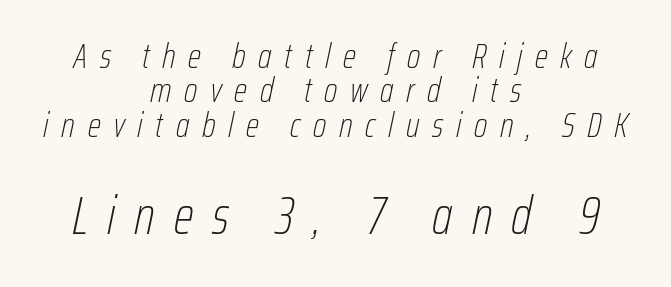
The text block is weighted toward neither margin, spreading evenly from the middle. Here the designer chose a conventional face with non-uniform glyph widths. This sample uses expanded letter spacing, leaving extra air between glyphs. The space beneath each line is pristine and unruled.
